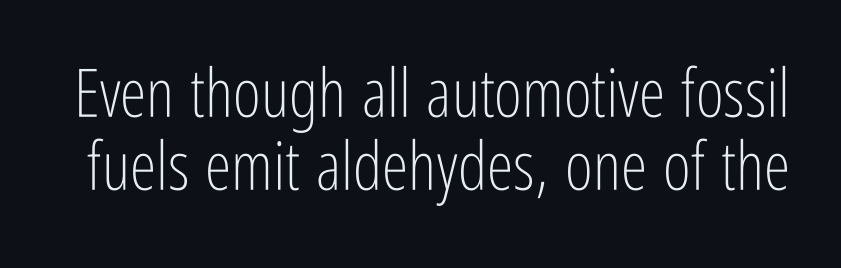
{"serif": "no", "italic": "no", "bold": "no", "weight": "light", "width": "condensed", "stroke_contrast": "low", "x_height": "medium", "monospaced": "no", "underline": "no", "line_spacing": "tight", "line_spacing_ratio": 1.09, "letter_spacing": "normal", "letter_spacing_em": 0.0, "glyph_px": 67}
